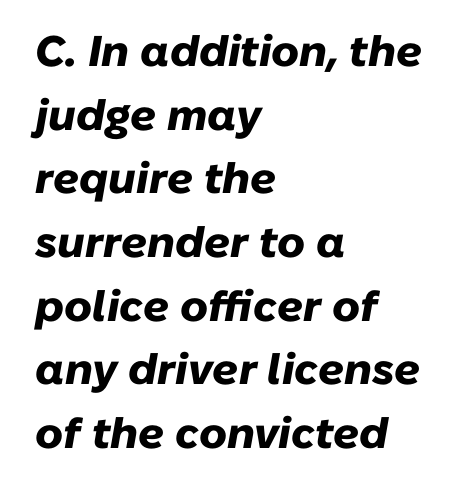
Q: Is the text bold? A: Yes.
Q: Is the text italic (slanted)? A: Yes, it leans right by about 10 degrees.
Q: Is the text underlined? A: No.
Q: How is the paragraph aligned? A: Left-aligned.
Q: Is the spacing between letters normal or unusually wide? A: Normal.
Q: Is the spacing between lines tight, normal or loose? A: Normal.
Q: Width (condensed, normal, or wide)? A: Normal.
Q: Stroke contrast? A: Low.
Q: x-height? A: Medium.
Q: Monospaced? A: No.
